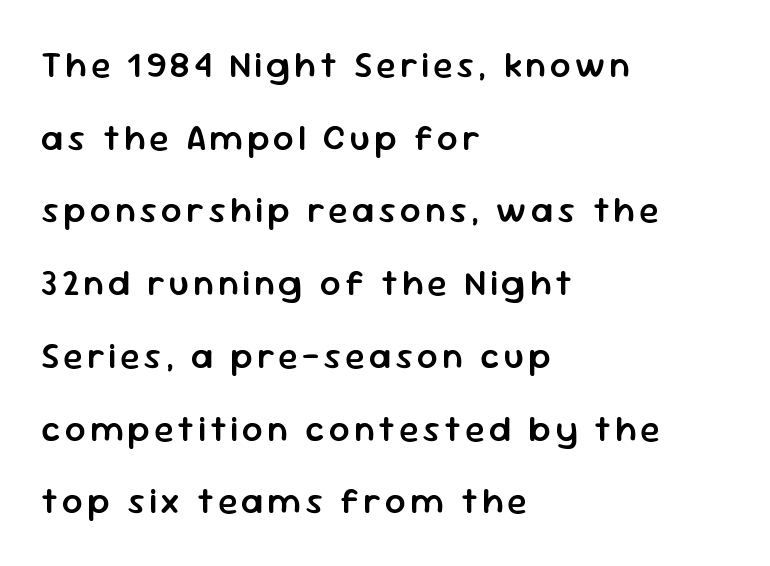
Q: Is the text bold? A: Semi-bold.
Q: Is the text italic (slanted)? A: No, it is upright.
Q: Is the typeface a serif or a sans-serif typeface? A: Sans-serif.
Q: Is the text underlined? A: No.
Q: How is the paragraph aligned? A: Left-aligned.
Q: Is the spacing between lines tight, normal or loose? A: Loose.
Q: Width (condensed, normal, or wide)? A: Normal.
Q: Stroke contrast? A: Low.
Q: x-height? A: Medium.
Q: Monospaced? A: No.
